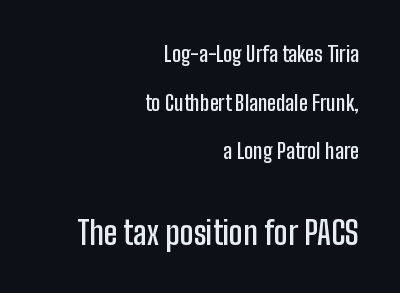
The image shows 32 px semibold, condensed sans-serif type, upright; set right-aligned, loose line spacing (2.32x), normal letter spacing, not underlined; the second (bottom) block is 1.52x larger; low stroke contrast and a medium x-height.
